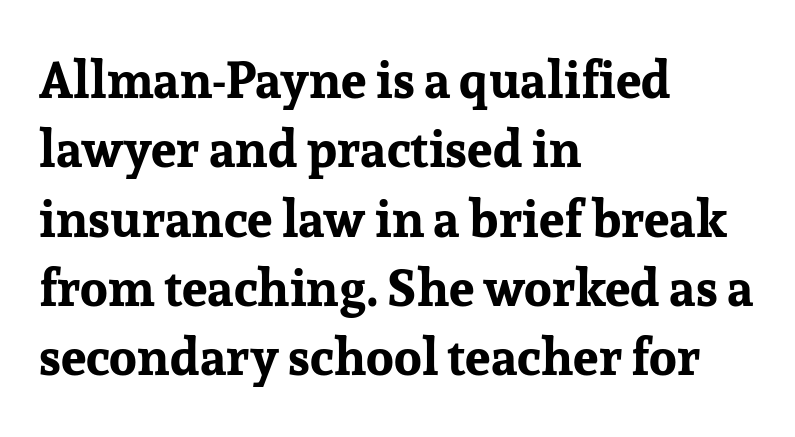
Q: Is the text bold? A: Yes.
Q: Is the text italic (slanted)? A: No, it is upright.
Q: Is the typeface a serif or a sans-serif typeface? A: Serif.
Q: Is the text underlined? A: No.
Q: How is the paragraph aligned? A: Left-aligned.
Q: Is the spacing between letters normal or unusually wide? A: Normal.
Q: Is the spacing between lines tight, normal or loose? A: Normal.
Q: Width (condensed, normal, or wide)? A: Normal.
Q: Stroke contrast? A: Low.
Q: x-height? A: Medium.
Q: Monospaced? A: No.
